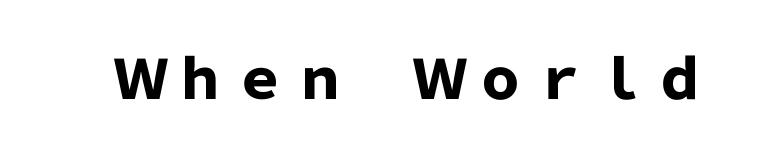
The image shows 54 px heavy sans-serif type, upright; set not underlined; low stroke contrast and a medium x-height.
